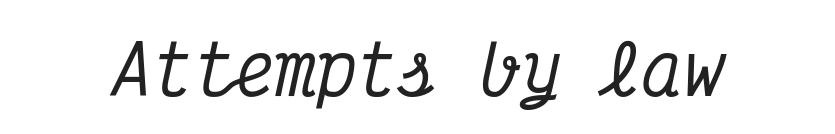
The image shows 68 px condensed serif type, italic (leaning right), monospaced; set normal letter spacing, not underlined; medium stroke contrast and a medium x-height.
